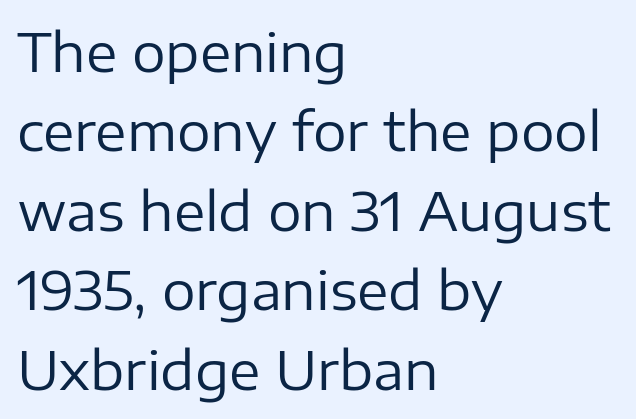
The image shows 53 px regular-weight sans-serif type, upright; set left-aligned, normal line spacing (1.5x), normal letter spacing, not underlined; low stroke contrast and a medium x-height.
